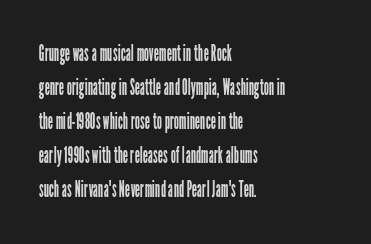
Q: Is the text bold? A: No.
Q: Is the text italic (slanted)? A: No, it is upright.
Q: Is the text underlined? A: No.
Q: How is the paragraph aligned? A: Left-aligned.
Q: Is the spacing between letters normal or unusually wide? A: Normal.
Q: Is the spacing between lines tight, normal or loose? A: Normal.
